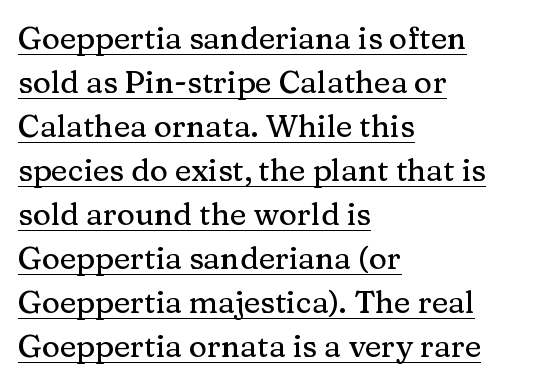
{"serif": "yes", "italic": "no", "width": "normal", "stroke_contrast": "medium", "x_height": "medium", "monospaced": "no", "underline": "yes", "align": "left", "line_spacing": "normal", "line_spacing_ratio": 1.42, "letter_spacing": "normal", "letter_spacing_em": 0.0, "glyph_px": 31}
